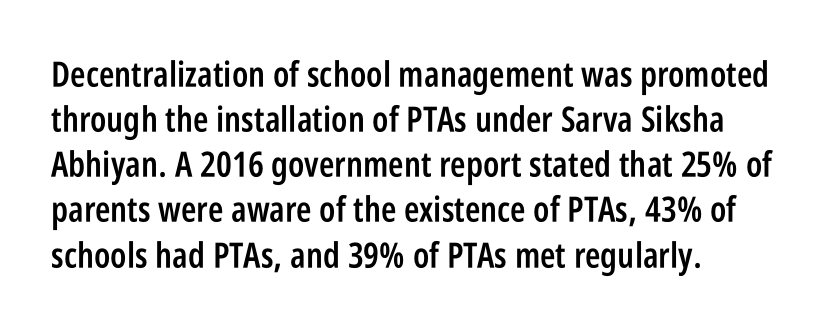
{"serif": "no", "italic": "no", "bold": "semi", "weight": "semibold", "width": "condensed", "stroke_contrast": "low", "x_height": "large", "monospaced": "no", "underline": "no", "align": "left", "line_spacing": "normal", "line_spacing_ratio": 1.29, "letter_spacing": "normal", "letter_spacing_em": 0.0, "glyph_px": 35}
